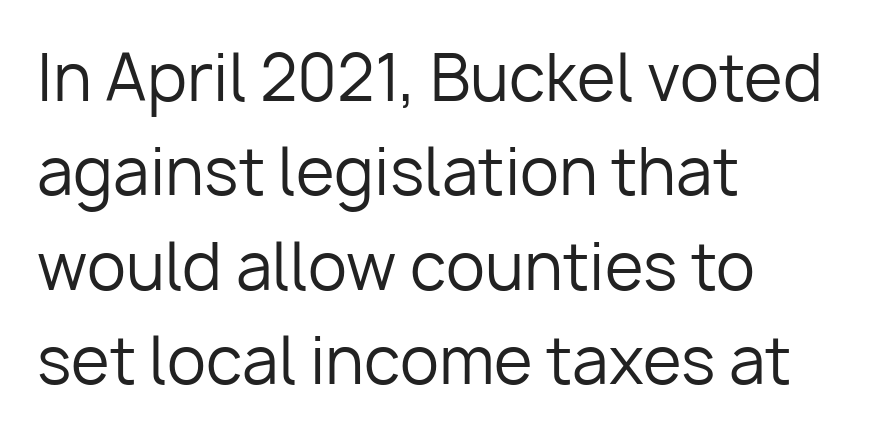
Q: Is the text bold? A: No.
Q: Is the text italic (slanted)? A: No, it is upright.
Q: Is the typeface a serif or a sans-serif typeface? A: Sans-serif.
Q: Is the text underlined? A: No.
Q: How is the paragraph aligned? A: Left-aligned.
Q: Is the spacing between letters normal or unusually wide? A: Normal.
Q: Is the spacing between lines tight, normal or loose? A: Normal.
Q: Width (condensed, normal, or wide)? A: Normal.
Q: Stroke contrast? A: Low.
Q: x-height? A: Medium.
Q: Monospaced? A: No.
